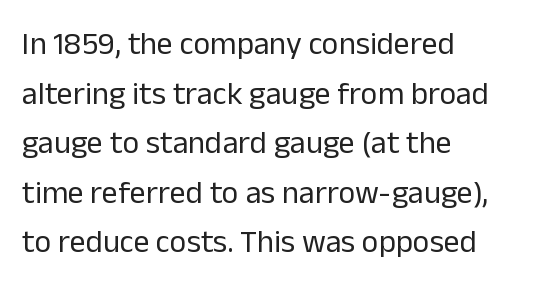
{"serif": "no", "italic": "no", "bold": "no", "weight": "regular", "width": "normal", "stroke_contrast": "low", "x_height": "medium", "monospaced": "no", "underline": "no", "align": "left", "line_spacing": "normal", "line_spacing_ratio": 1.55, "letter_spacing": "normal", "letter_spacing_em": 0.0, "glyph_px": 32}
